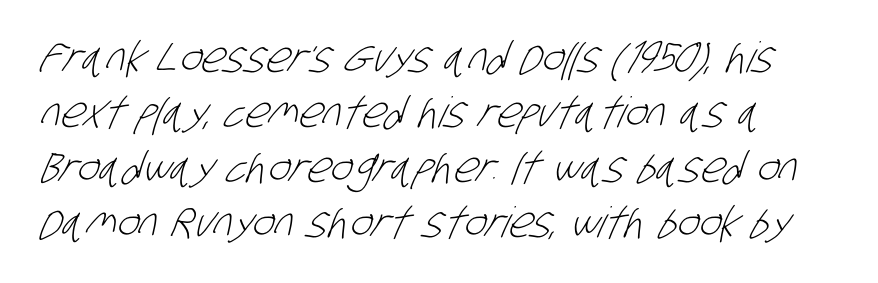
Q: Is the text bold? A: No.
Q: Is the typeface a serif or a sans-serif typeface? A: Sans-serif.
Q: Is the text underlined? A: No.
Q: How is the paragraph aligned? A: Left-aligned.
Q: Is the spacing between letters normal or unusually wide? A: Normal.
Q: Is the spacing between lines tight, normal or loose? A: Normal.
Q: Width (condensed, normal, or wide)? A: Condensed.
Q: Stroke contrast? A: Low.
Q: x-height? A: Large.
Q: Monospaced? A: No.
